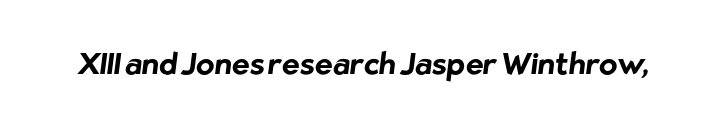
Is the type bold? Yes — the strokes are clearly thick and heavy. This rendering employs a face without finishing strokes, i.e., a sans-serif. Letter spacing: default. Just letters on the line, the space beneath them empty. A typesetter would call this proportional, since set widths differ per character.
